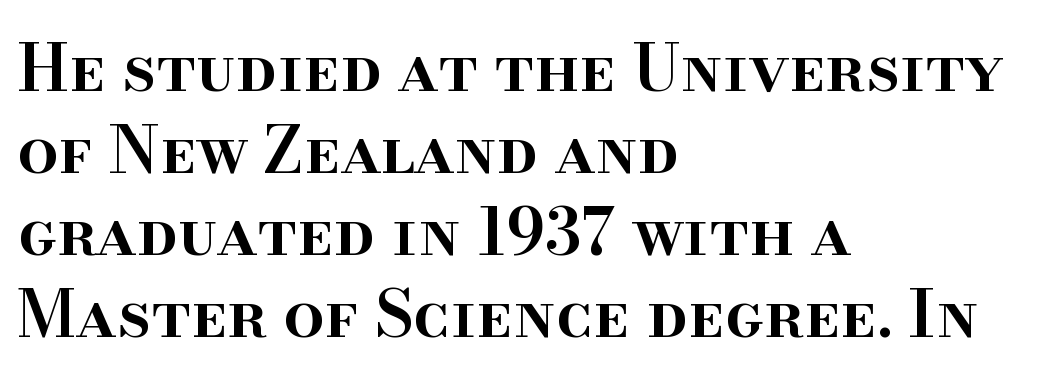
{"serif": "yes", "italic": "no", "bold": "semi", "weight": "semibold", "width": "normal", "stroke_contrast": "high", "x_height": "small", "monospaced": "no", "underline": "no", "align": "left", "line_spacing": "normal", "line_spacing_ratio": 1.26, "letter_spacing": "normal", "letter_spacing_em": 0.0, "glyph_px": 65}
